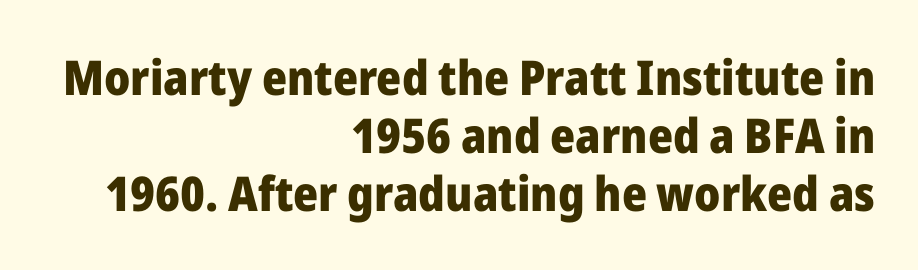
The image shows 48 px heavy sans-serif type, upright; set right-aligned, line spacing 1.21x, normal letter spacing, not underlined; low stroke contrast and a medium x-height.
